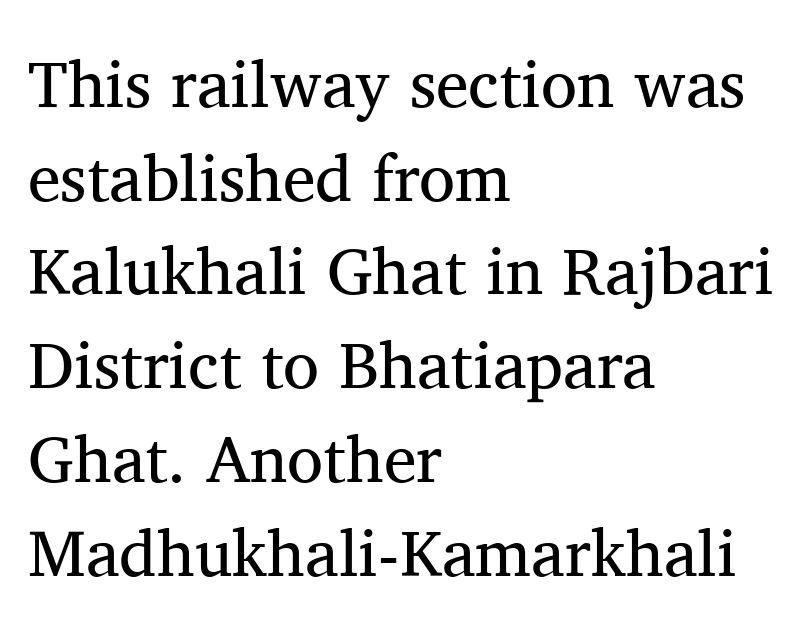
The image shows 66 px regular-weight serif type, upright; set left-aligned, normal line spacing (1.42x), normal letter spacing, not underlined; medium stroke contrast and a medium x-height.
